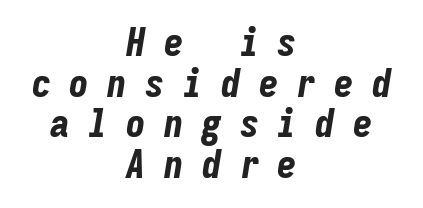
Q: Is the text bold? A: Yes.
Q: Is the text italic (slanted)? A: Yes, it leans right by about 9 degrees.
Q: Is the text underlined? A: No.
Q: How is the paragraph aligned? A: Centered.
Q: Is the spacing between letters normal or unusually wide? A: Unusually wide.
Q: Is the spacing between lines tight, normal or loose? A: Tight.
Q: Width (condensed, normal, or wide)? A: Condensed.
Q: Stroke contrast? A: Low.
Q: x-height? A: Medium.
Q: Monospaced? A: Yes.
